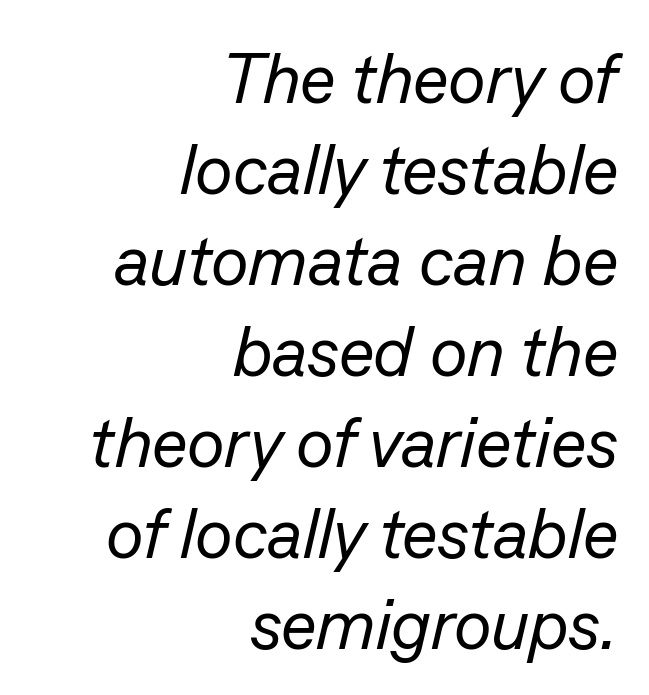
Q: Is the text bold? A: No.
Q: Is the text italic (slanted)? A: Yes, it leans right by about 13 degrees.
Q: Is the text underlined? A: No.
Q: How is the paragraph aligned? A: Right-aligned.
Q: Is the spacing between letters normal or unusually wide? A: Normal.
Q: Is the spacing between lines tight, normal or loose? A: Normal.
Q: Width (condensed, normal, or wide)? A: Normal.
Q: Stroke contrast? A: Low.
Q: x-height? A: Medium.
Q: Monospaced? A: No.
